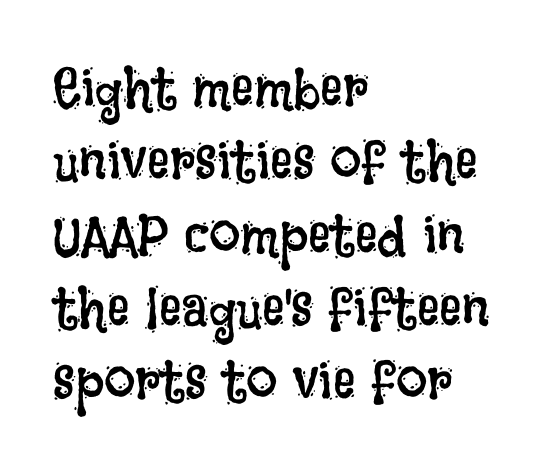
The image shows 56 px regular-weight, condensed type, upright; set left-aligned, normal line spacing (1.31x), normal letter spacing, not underlined; low stroke contrast and a large x-height.
